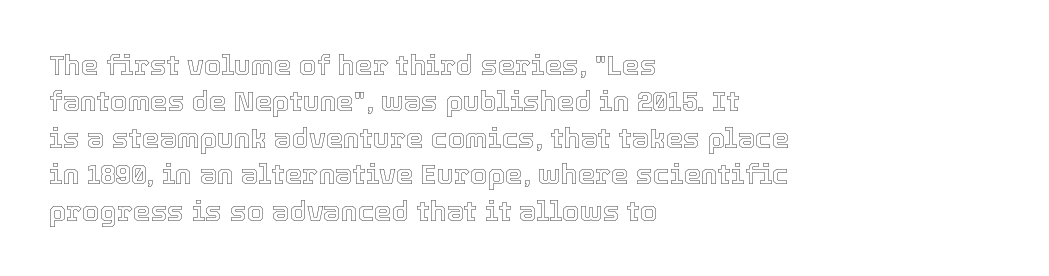
The rendering uses natural spacing where letterforms have individual widths. Anything drawn beneath the words? Only blank space. You could call the tracking neutral — neither tight nor loose. Horizontal alignment here is leftward, the default for most running prose. Honestly, the row spacing looks completely unremarkable.
